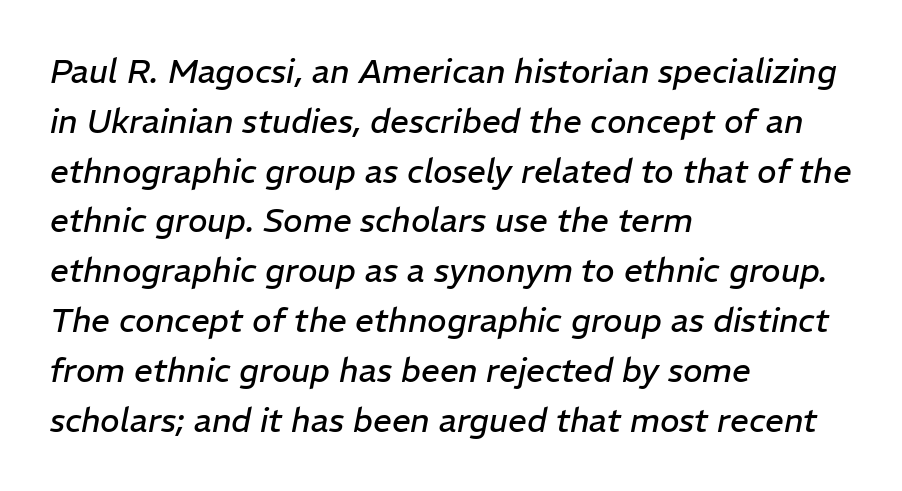
{"italic": "yes", "lean": "right", "slant_degrees": 11, "bold": "no", "weight": "regular", "width": "normal", "stroke_contrast": "low", "x_height": "medium", "monospaced": "no", "underline": "no", "align": "left", "line_spacing": "normal", "line_spacing_ratio": 1.51, "letter_spacing": "normal", "letter_spacing_em": 0.0, "glyph_px": 33}
